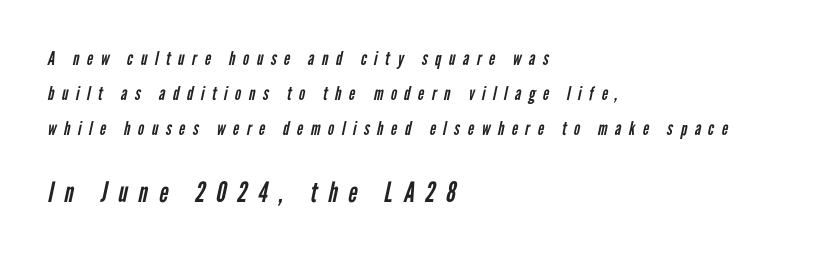
{"serif": "no", "bold": "no", "weight": "regular", "width": "condensed", "stroke_contrast": "low", "x_height": "medium", "monospaced": "no", "underline": "no", "align": "left", "line_spacing_ratio": 1.85, "letter_spacing": "wide", "letter_spacing_em": 0.4, "larger_block": "second", "size_ratio": 1.47, "glyph_px": 28}
